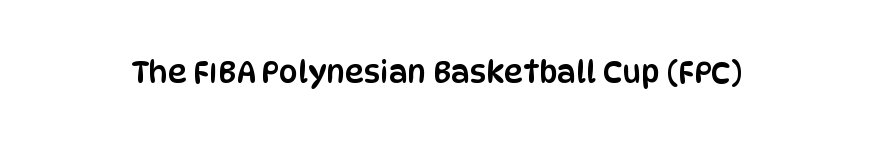
Q: Is the text italic (slanted)? A: No, it is upright.
Q: Is the typeface a serif or a sans-serif typeface? A: Sans-serif.
Q: Is the text underlined? A: No.
Q: Is the spacing between letters normal or unusually wide? A: Normal.
Q: Width (condensed, normal, or wide)? A: Condensed.
Q: Stroke contrast? A: Low.
Q: x-height? A: Large.
Q: Monospaced? A: No.
